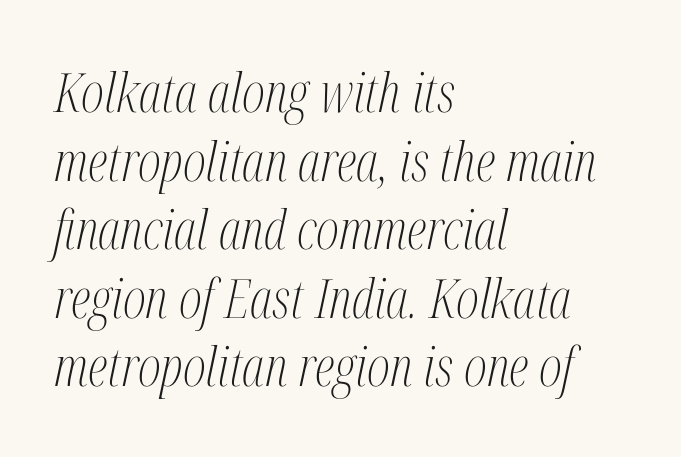
Q: Is the text bold? A: No.
Q: Is the text italic (slanted)? A: Yes, it leans right by about 12 degrees.
Q: Is the typeface a serif or a sans-serif typeface? A: Serif.
Q: Is the text underlined? A: No.
Q: How is the paragraph aligned? A: Left-aligned.
Q: Is the spacing between letters normal or unusually wide? A: Normal.
Q: Is the spacing between lines tight, normal or loose? A: Normal.
Q: Width (condensed, normal, or wide)? A: Condensed.
Q: Stroke contrast? A: Medium.
Q: x-height? A: Medium.
Q: Monospaced? A: No.
